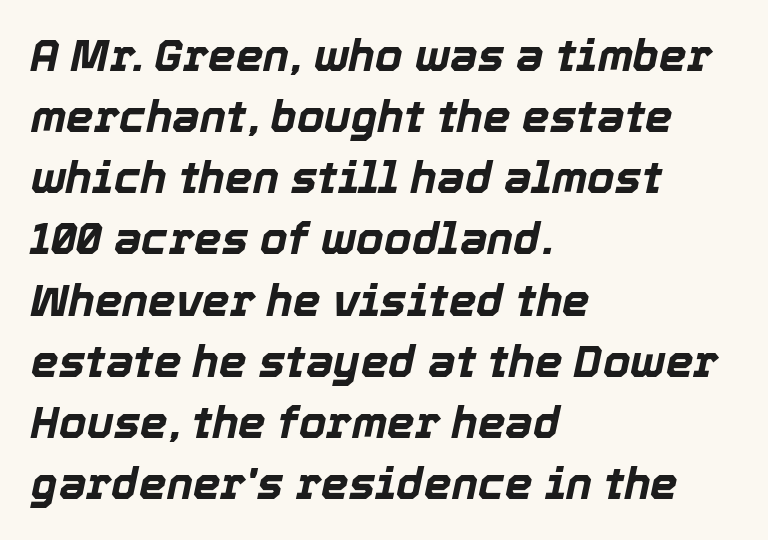
The image shows 44 px bold type, italic (leaning right); set left-aligned, normal line spacing (1.39x), normal letter spacing, not underlined; a medium x-height.
